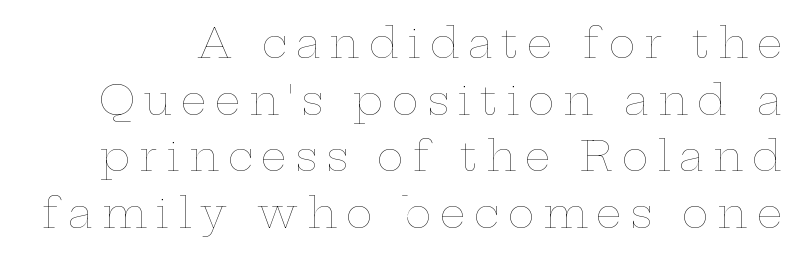
The image shows 41 px thin, wide type, upright; set normal line spacing (1.38x), unusually wide letter spacing (+0.21 em), not underlined; low stroke contrast and a medium x-height.
